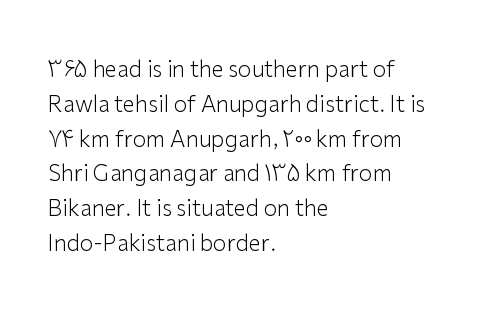
All the whitespace from short lines collects on the right. No extra tracking has been applied to these lines. Characters remain perfectly vertical along every line. The space beneath each line is pristine and unruled. Vertical stems look standard width or narrower in stroke.
